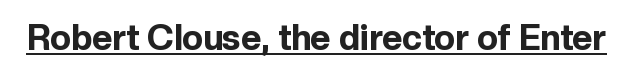
Here the designer chose a conventional face with non-uniform glyph widths. The glyphs are accompanied by a horizontal stroke just below them. Look at the stroke-to-counter ratio: heavy, a bold. Is this a sans? Yes — the strokes have no serifs. This is roman type, the default non-slanted kind. Between one letter and the next there's only the usual sliver of space.
